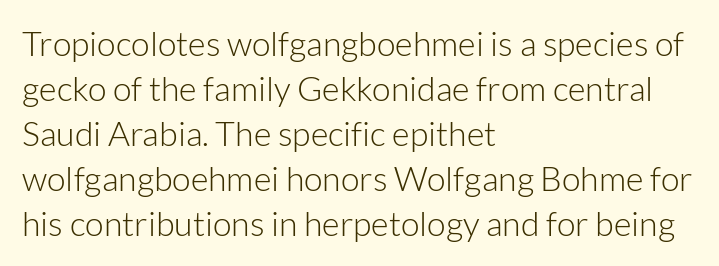
The image shows 34 px light sans-serif type, upright; set left-aligned, normal line spacing (1.32x), normal letter spacing, not underlined; low stroke contrast and a medium x-height.
